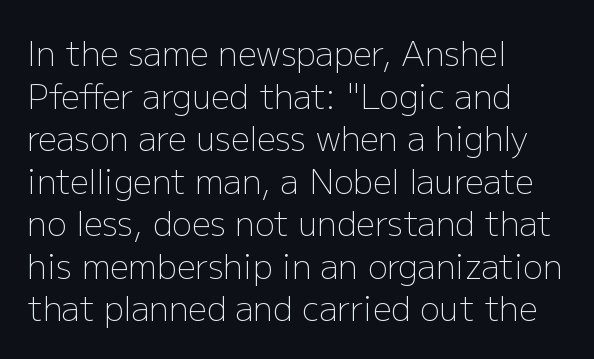
Q: Is the text bold? A: No.
Q: Is the text italic (slanted)? A: No, it is upright.
Q: Is the typeface a serif or a sans-serif typeface? A: Sans-serif.
Q: Is the text underlined? A: No.
Q: How is the paragraph aligned? A: Left-aligned.
Q: Is the spacing between letters normal or unusually wide? A: Normal.
Q: Is the spacing between lines tight, normal or loose? A: Normal.
Q: Width (condensed, normal, or wide)? A: Normal.
Q: Stroke contrast? A: Low.
Q: x-height? A: Medium.
Q: Monospaced? A: No.
